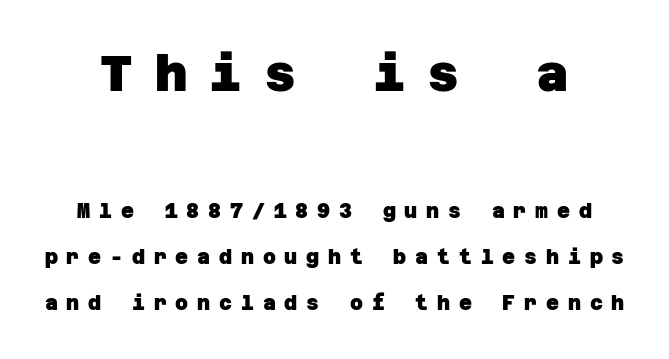
{"serif": "no", "bold": "yes", "weight": "heavy", "width": "normal", "stroke_contrast": "low", "x_height": "large", "underline": "no", "align": "center", "line_spacing": "loose", "line_spacing_ratio": 2.3, "letter_spacing": "wide", "letter_spacing_em": 0.44, "larger_block": "first", "size_ratio": 2.5, "glyph_px": 50}
